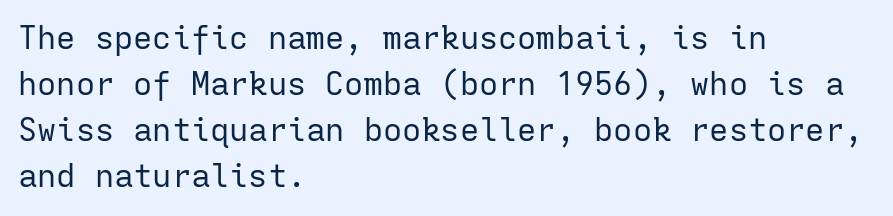
Q: Is the text bold? A: No.
Q: Is the text italic (slanted)? A: No, it is upright.
Q: Is the typeface a serif or a sans-serif typeface? A: Sans-serif.
Q: Is the text underlined? A: No.
Q: How is the paragraph aligned? A: Left-aligned.
Q: Is the spacing between letters normal or unusually wide? A: Normal.
Q: Is the spacing between lines tight, normal or loose? A: Normal.
Q: Width (condensed, normal, or wide)? A: Normal.
Q: Stroke contrast? A: Low.
Q: x-height? A: Medium.
Q: Monospaced? A: Yes.
